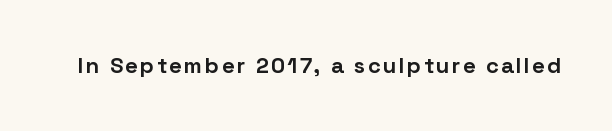
The image shows 22 px bold type, upright; set not underlined.
